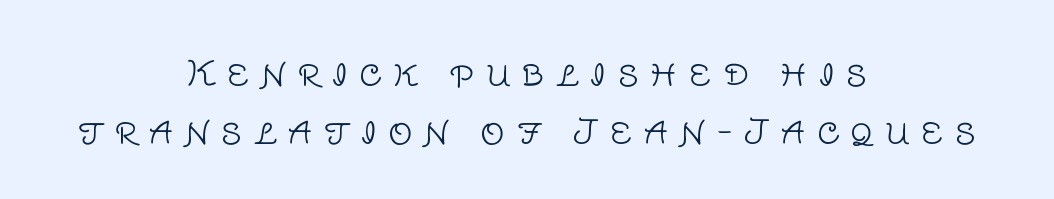
A bare baseline throughout the passage. The rendering uses natural spacing where letterforms have individual widths. The rag falls on both sides of this text block equally. Letters have the restrained weight of plain body copy at most.
